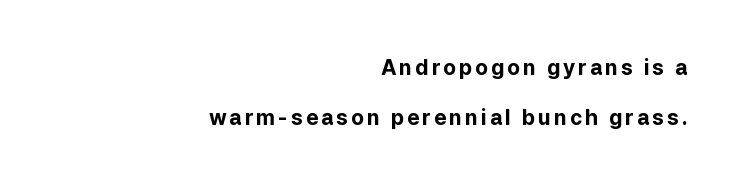
Caption: bold face, heavy strokes. The text block is weighted toward the right margin, trailing off unevenly leftward. Unlike italic type, these characters show no tilt at all. The strip under each line holds only bare page. The space between consecutive lines is lavish.
